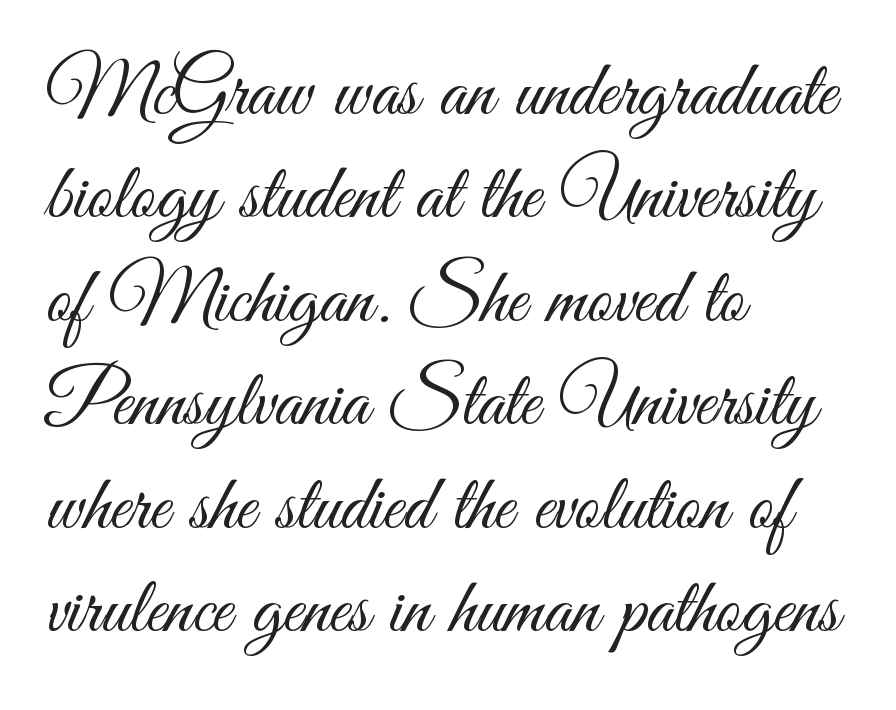
Q: Is the text bold? A: No.
Q: Is the text italic (slanted)? A: Yes.
Q: Is the typeface a serif or a sans-serif typeface? A: Sans-serif.
Q: Is the text underlined? A: No.
Q: How is the paragraph aligned? A: Left-aligned.
Q: Is the spacing between letters normal or unusually wide? A: Normal.
Q: Is the spacing between lines tight, normal or loose? A: Normal.
Q: Width (condensed, normal, or wide)? A: Condensed.
Q: Stroke contrast? A: Medium.
Q: x-height? A: Small.
Q: Monospaced? A: No.
